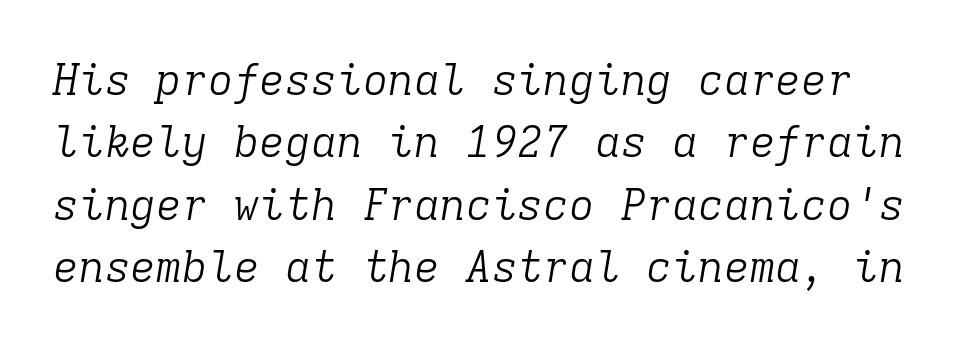
These lines are composed in type with serifs. Default kerning and tracking; the words read as compact shapes. Each new line begins a customary step beneath the previous one. Descenders hang freely into open space. Quick note: italic.
